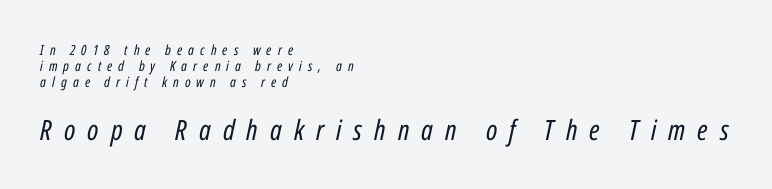
Character widths vary here, with narrow letters taking less room than wide ones. Honestly, the letter spacing is so wide it's the main thing you notice. A classic flush-left, rag-right setting is used for this passage. Just letters on the line, the space beneath them empty. Small over large — that's the arrangement of the two blocks here.
